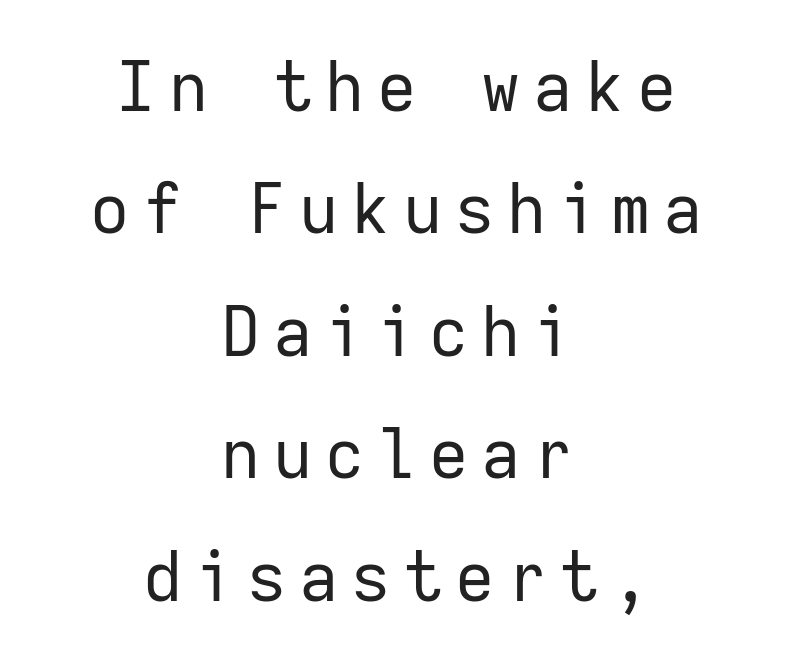
The image shows 68 px regular-weight sans-serif type, upright, monospaced; set centered, line spacing 1.8x, not underlined; low stroke contrast and a medium x-height.
